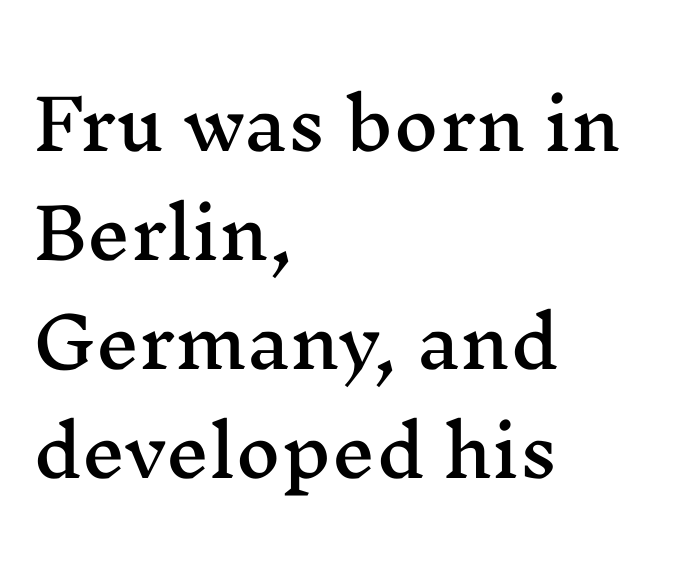
{"serif": "yes", "italic": "no", "width": "wide", "stroke_contrast": "medium", "x_height": "medium", "monospaced": "no", "underline": "no", "align": "left", "line_spacing": "normal", "line_spacing_ratio": 1.58, "letter_spacing": "normal", "letter_spacing_em": 0.0, "glyph_px": 69}
